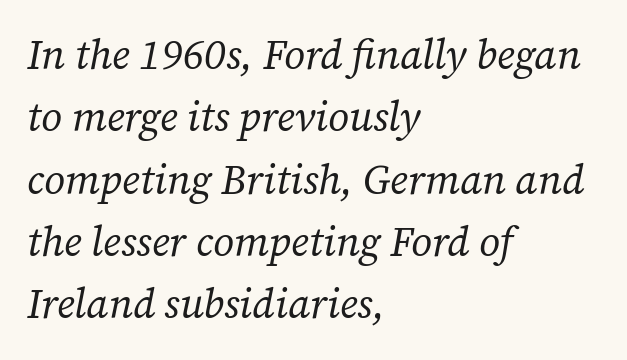
Q: Is the text bold? A: No.
Q: Is the text italic (slanted)? A: Yes, it leans right by about 12 degrees.
Q: Is the typeface a serif or a sans-serif typeface? A: Serif.
Q: Is the text underlined? A: No.
Q: How is the paragraph aligned? A: Left-aligned.
Q: Is the spacing between letters normal or unusually wide? A: Normal.
Q: Is the spacing between lines tight, normal or loose? A: Normal.
Q: Width (condensed, normal, or wide)? A: Normal.
Q: Stroke contrast? A: Low.
Q: x-height? A: Medium.
Q: Monospaced? A: No.
